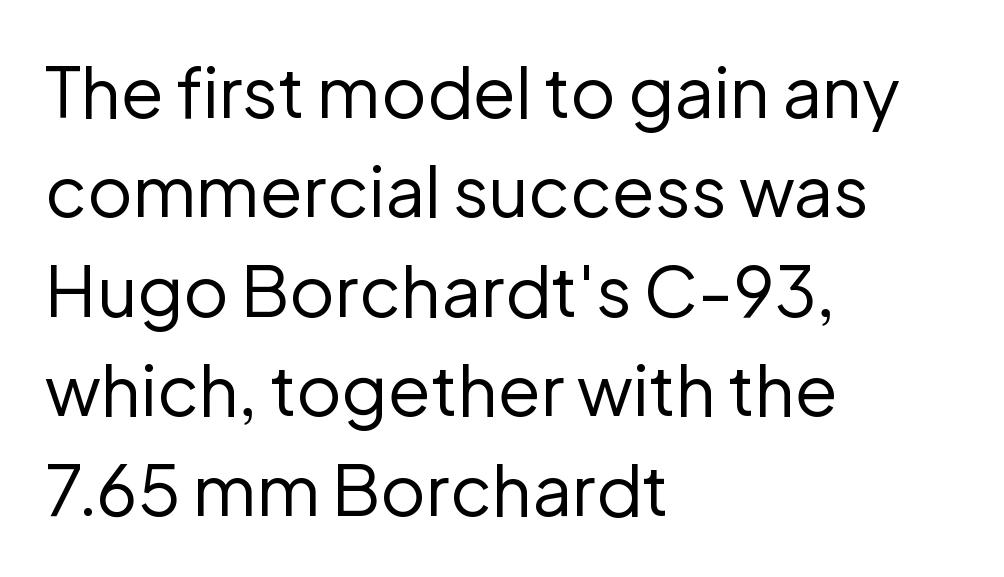
The image shows 70 px regular-weight sans-serif type, upright; set left-aligned, normal line spacing (1.42x), normal letter spacing, not underlined; low stroke contrast and a medium x-height.
